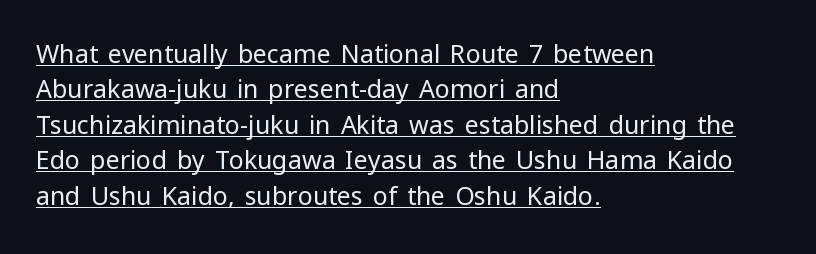
The image shows 25 px text type, upright; set left-aligned, normal line spacing (1.42x), normal letter spacing, underlined.
